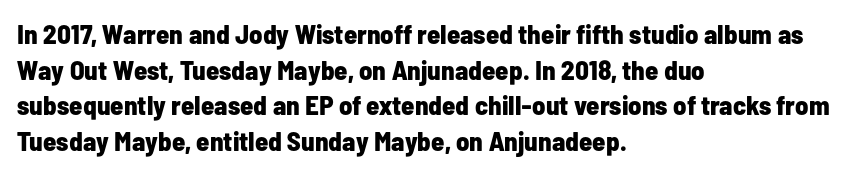
A typesetter would call this leading conventional body-copy spacing. Standard letterfit; no display-style spreading of the glyphs. The axis of the letterforms is exactly vertical. Typeset ragged right — the left edge is the straight one. Clear beneath every line of the passage. Each glyph is drawn with heavy, bold strokes.
